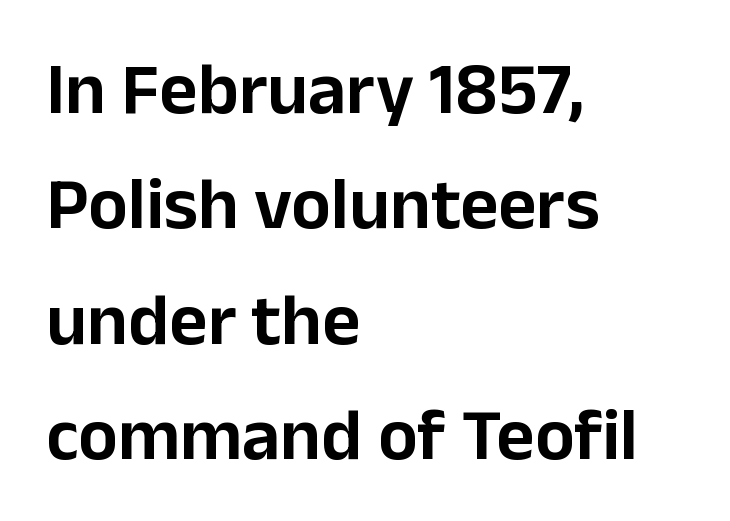
Q: Is the text italic (slanted)? A: No, it is upright.
Q: Is the typeface a serif or a sans-serif typeface? A: Sans-serif.
Q: Is the text underlined? A: No.
Q: How is the paragraph aligned? A: Left-aligned.
Q: Is the spacing between letters normal or unusually wide? A: Normal.
Q: Is the spacing between lines tight, normal or loose? A: Normal.
Q: Width (condensed, normal, or wide)? A: Normal.
Q: Stroke contrast? A: Low.
Q: x-height? A: Medium.
Q: Monospaced? A: No.
